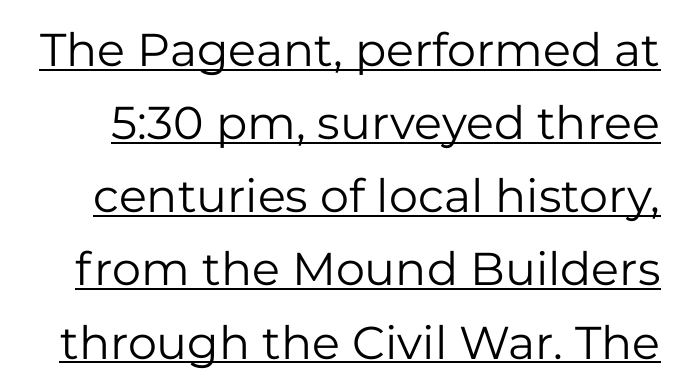
Q: Is the text bold? A: No.
Q: Is the text italic (slanted)? A: No, it is upright.
Q: Is the typeface a serif or a sans-serif typeface? A: Sans-serif.
Q: Is the text underlined? A: Yes.
Q: Is the spacing between letters normal or unusually wide? A: Normal.
Q: Is the spacing between lines tight, normal or loose? A: Normal.
Q: Width (condensed, normal, or wide)? A: Normal.
Q: Stroke contrast? A: Low.
Q: x-height? A: Medium.
Q: Monospaced? A: No.
